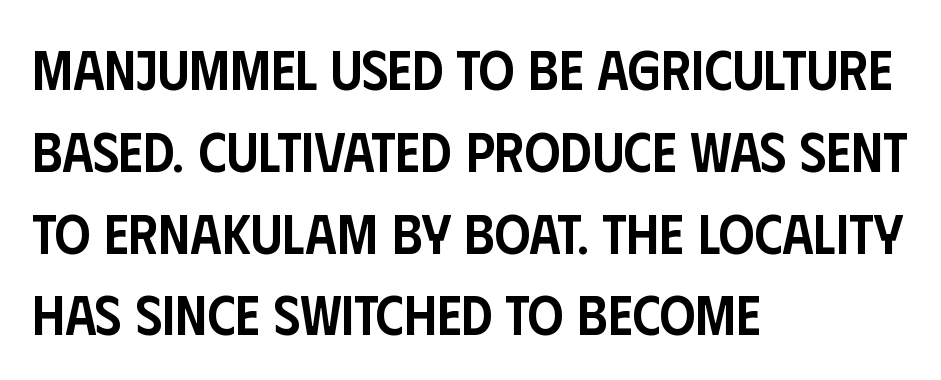
{"serif": "no", "italic": "no", "bold": "semi", "weight": "semibold", "width": "condensed", "stroke_contrast": "low", "x_height": "large", "monospaced": "no", "underline": "no", "align": "left", "line_spacing": "normal", "line_spacing_ratio": 1.46, "letter_spacing": "normal", "letter_spacing_em": 0.0, "glyph_px": 56}
